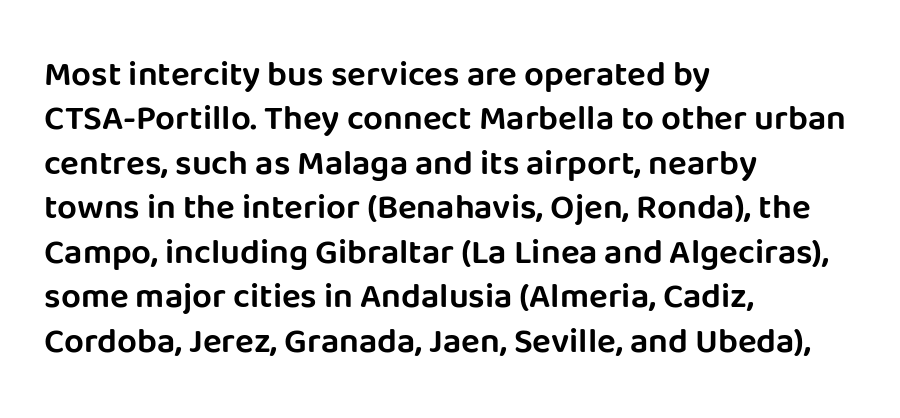
The image shows 35 px sans-serif type, upright; set left-aligned, normal line spacing (1.27x), normal letter spacing, not underlined; low stroke contrast and a large x-height.
